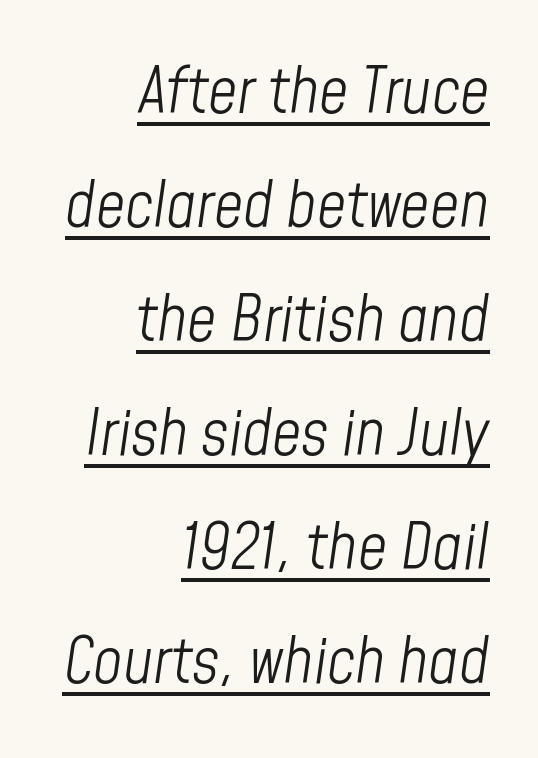
{"italic": "yes", "lean": "right", "slant_degrees": 8, "bold": "no", "weight": "light", "width": "condensed", "stroke_contrast": "low", "x_height": "medium", "monospaced": "no", "underline": "yes", "align": "right", "line_spacing_ratio": 1.78, "letter_spacing": "normal", "letter_spacing_em": 0.0, "glyph_px": 64}
